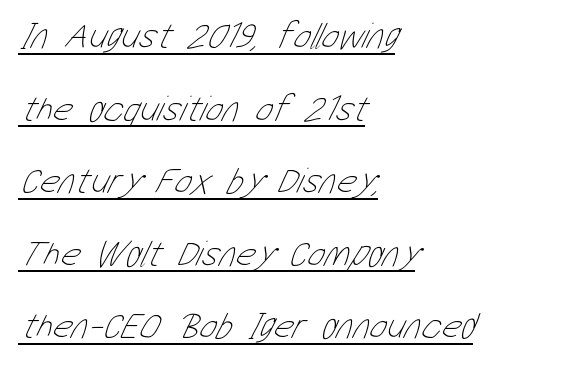
The image shows 37 px thin, condensed type; set left-aligned, loose line spacing (1.96x), normal letter spacing, underlined; low stroke contrast and a medium x-height.
